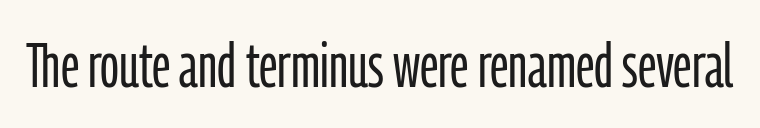
{"serif": "no", "italic": "no", "bold": "no", "weight": "light", "width": "condensed", "stroke_contrast": "low", "x_height": "medium", "monospaced": "no", "underline": "no", "letter_spacing": "normal", "letter_spacing_em": 0.0, "glyph_px": 62}
